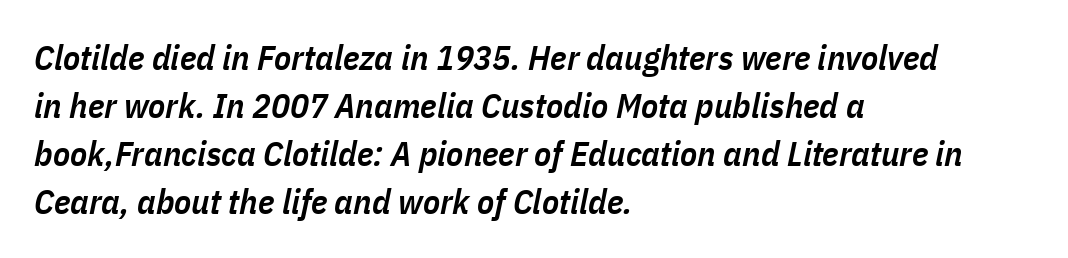
{"italic": "yes", "lean": "right", "slant_degrees": 11, "bold": "semi", "weight": "semibold", "width": "condensed", "stroke_contrast": "low", "x_height": "medium", "monospaced": "no", "underline": "no", "align": "left", "line_spacing": "normal", "line_spacing_ratio": 1.37, "letter_spacing": "normal", "letter_spacing_em": 0.0, "glyph_px": 35}
